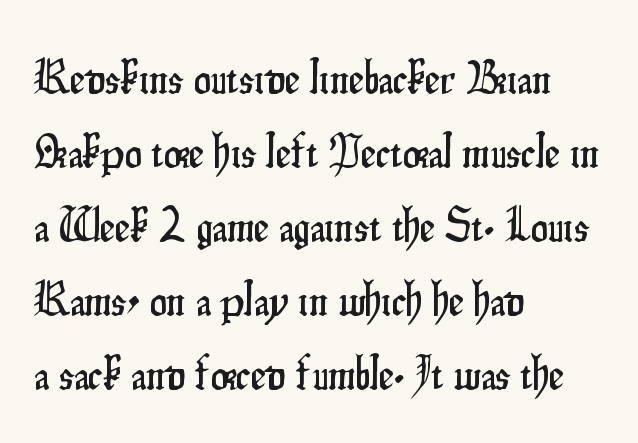
{"serif": "no", "italic": "no", "width": "condensed", "stroke_contrast": "low", "x_height": "small", "monospaced": "no", "underline": "no", "align": "left", "line_spacing": "normal", "line_spacing_ratio": 1.54, "letter_spacing": "normal", "letter_spacing_em": 0.0, "glyph_px": 48}
